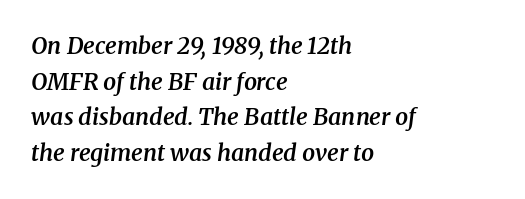
The image shows 23 px text type, italic (leaning right); set left-aligned, normal line spacing (1.55x), normal letter spacing, not underlined.
